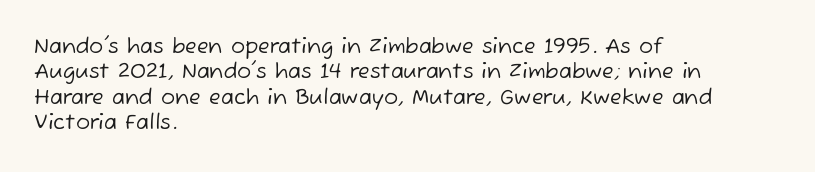
{"bold": "no", "underline": "no", "align": "left", "line_spacing_ratio": 1.21, "letter_spacing": "normal", "letter_spacing_em": 0.0, "glyph_px": 21}
